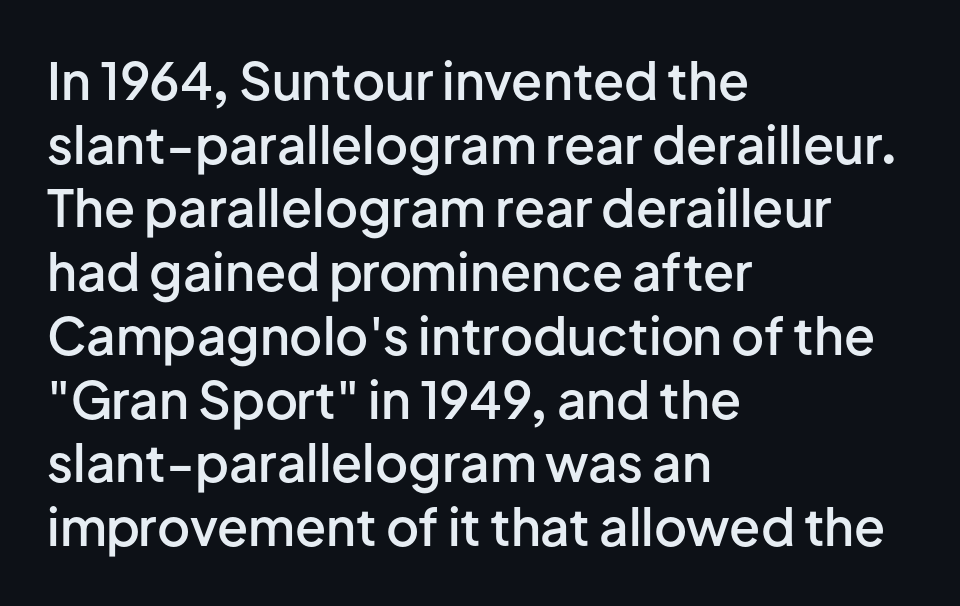
Each line starts at the same left margin while the right side varies. How heavy is the stroke? Medium-heavy — a semibold, shy of bold. The line-height multiplier appears to be the usual default. Is there any slant? The stems are plumb. Type without underlining.
